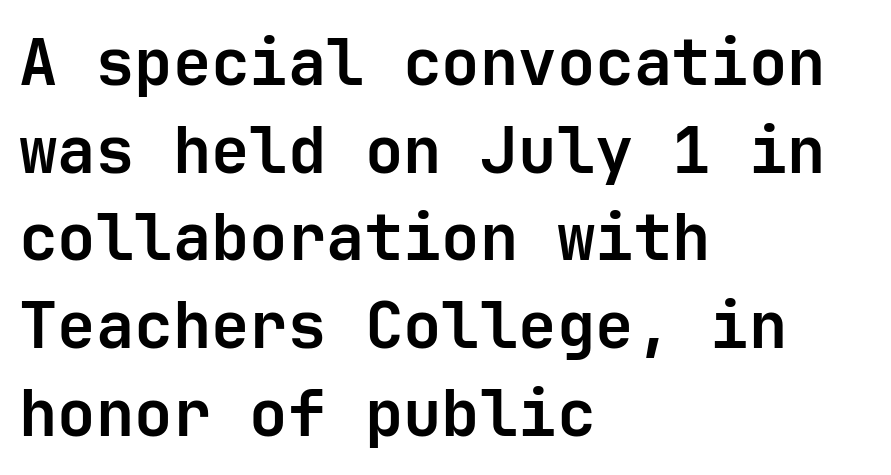
{"serif": "no", "italic": "no", "bold": "yes", "weight": "bold", "width": "normal", "stroke_contrast": "low", "x_height": "medium", "monospaced": "yes", "underline": "no", "align": "left", "line_spacing": "normal", "line_spacing_ratio": 1.37, "letter_spacing": "normal", "letter_spacing_em": 0.0, "glyph_px": 64}
